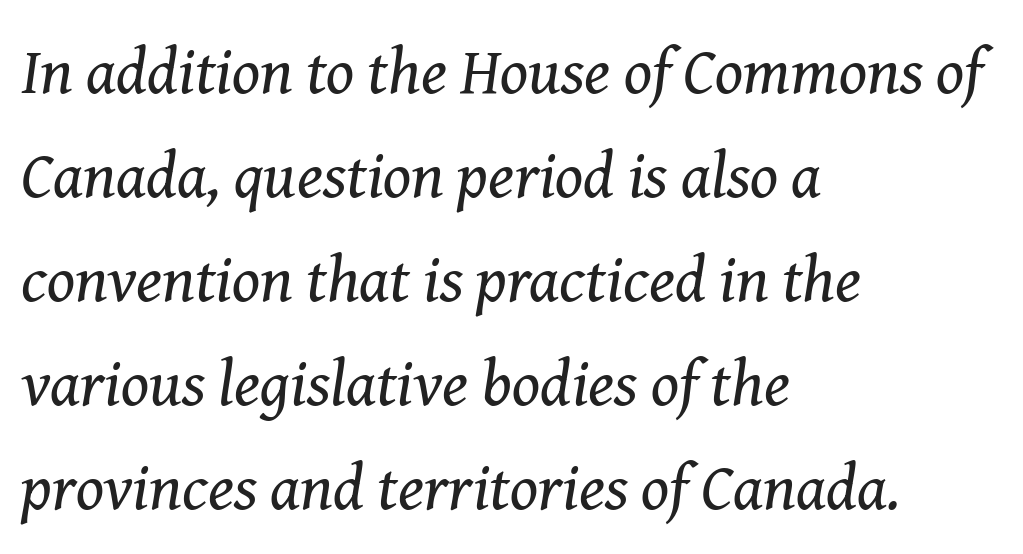
The image shows 65 px regular-weight serif type, italic (leaning right); set left-aligned, normal line spacing (1.6x), normal letter spacing, not underlined; medium stroke contrast and a medium x-height.
